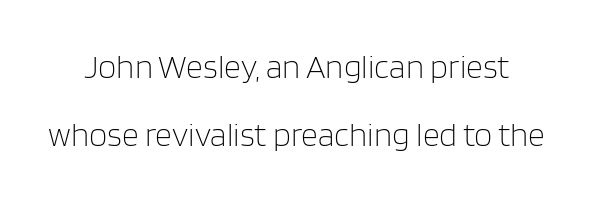
{"serif": "no", "italic": "no", "bold": "no", "weight": "light", "width": "normal", "stroke_contrast": "low", "x_height": "large", "monospaced": "no", "underline": "no", "line_spacing": "loose", "line_spacing_ratio": 2.06, "letter_spacing": "normal", "letter_spacing_em": 0.0, "glyph_px": 33}
